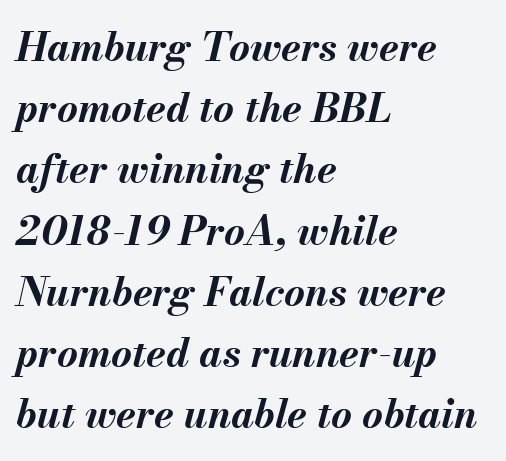
Q: Is the text bold? A: Yes.
Q: Is the text italic (slanted)? A: Yes, it leans right by about 13 degrees.
Q: Is the text underlined? A: No.
Q: How is the paragraph aligned? A: Left-aligned.
Q: Is the spacing between letters normal or unusually wide? A: Normal.
Q: Is the spacing between lines tight, normal or loose? A: Normal.
Q: Width (condensed, normal, or wide)? A: Normal.
Q: Stroke contrast? A: Medium.
Q: x-height? A: Small.
Q: Monospaced? A: No.
